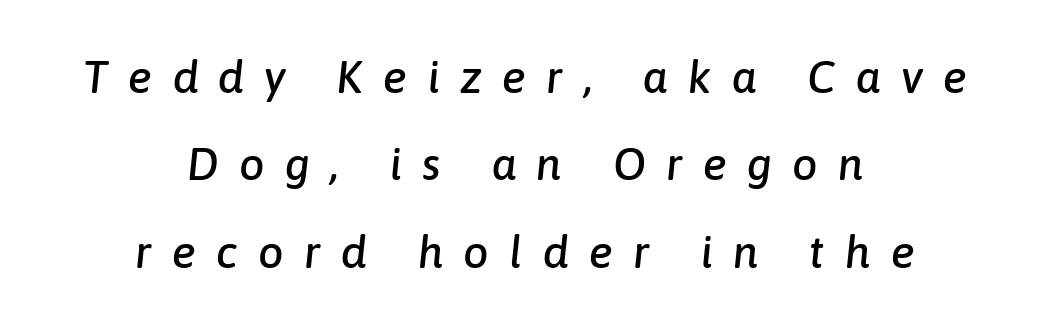
The image shows 45 px text type, italic (leaning right); set centered, loose line spacing (1.94x), unusually wide letter spacing (+0.45 em), not underlined; low stroke contrast and a medium x-height.
